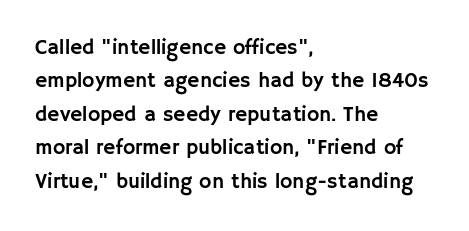
Q: Is the text italic (slanted)? A: No, it is upright.
Q: Is the text underlined? A: No.
Q: How is the paragraph aligned? A: Left-aligned.
Q: Is the spacing between letters normal or unusually wide? A: Normal.
Q: Is the spacing between lines tight, normal or loose? A: Normal.
